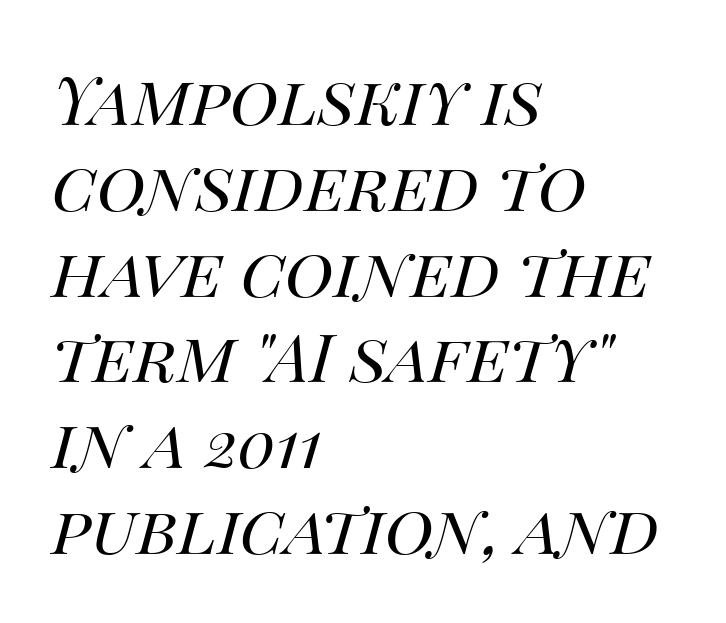
Q: Is the text bold? A: No.
Q: Is the text italic (slanted)? A: Yes, it leans right by about 14 degrees.
Q: Is the text underlined? A: No.
Q: How is the paragraph aligned? A: Left-aligned.
Q: Is the spacing between letters normal or unusually wide? A: Normal.
Q: Is the spacing between lines tight, normal or loose? A: Normal.
Q: Width (condensed, normal, or wide)? A: Normal.
Q: Stroke contrast? A: Medium.
Q: x-height? A: Large.
Q: Monospaced? A: No.
